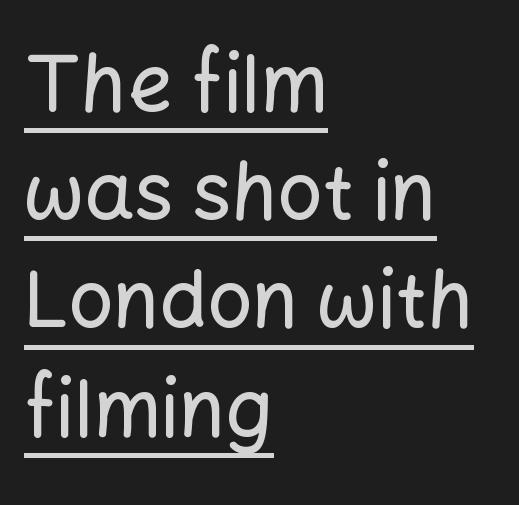
{"serif": "no", "italic": "no", "width": "normal", "stroke_contrast": "low", "x_height": "medium", "monospaced": "no", "underline": "yes", "align": "left", "line_spacing": "normal", "line_spacing_ratio": 1.37, "letter_spacing": "normal", "letter_spacing_em": 0.0, "glyph_px": 79}
